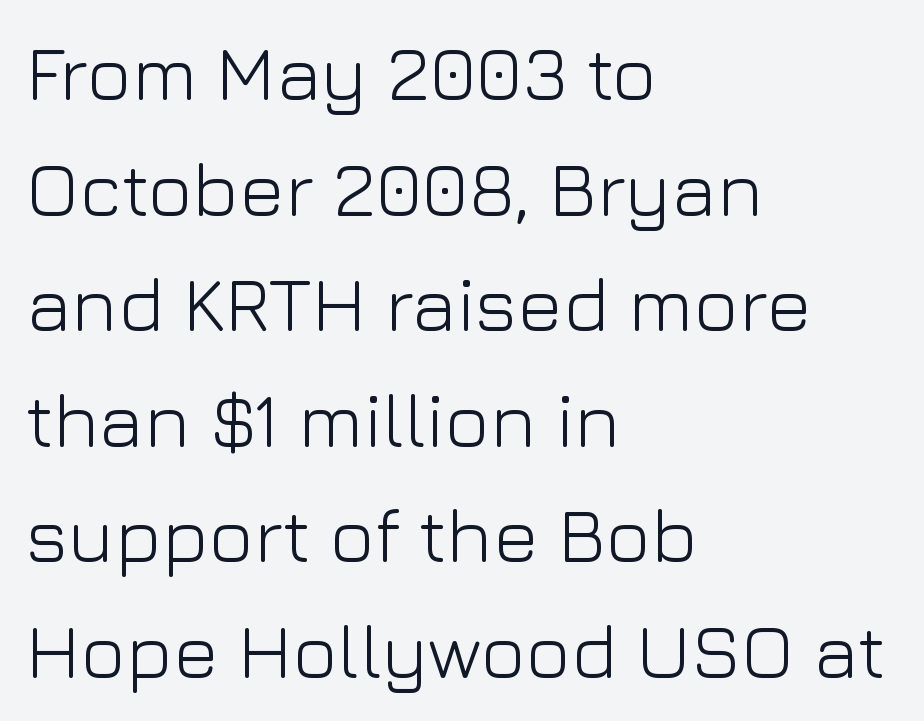
Q: Is the text bold? A: No.
Q: Is the text italic (slanted)? A: No, it is upright.
Q: Is the typeface a serif or a sans-serif typeface? A: Sans-serif.
Q: Is the text underlined? A: No.
Q: How is the paragraph aligned? A: Left-aligned.
Q: Is the spacing between letters normal or unusually wide? A: Normal.
Q: Is the spacing between lines tight, normal or loose? A: Normal.
Q: Width (condensed, normal, or wide)? A: Normal.
Q: Stroke contrast? A: Low.
Q: x-height? A: Medium.
Q: Monospaced? A: No.
